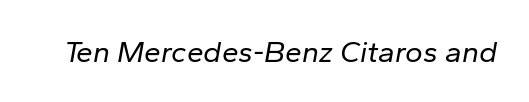
Q: Is the text bold? A: No.
Q: Is the text italic (slanted)? A: Yes, it leans right by about 10 degrees.
Q: Is the text underlined? A: No.
Q: Is the spacing between letters normal or unusually wide? A: Normal.
Q: Width (condensed, normal, or wide)? A: Normal.
Q: Stroke contrast? A: Low.
Q: x-height? A: Medium.
Q: Monospaced? A: No.
